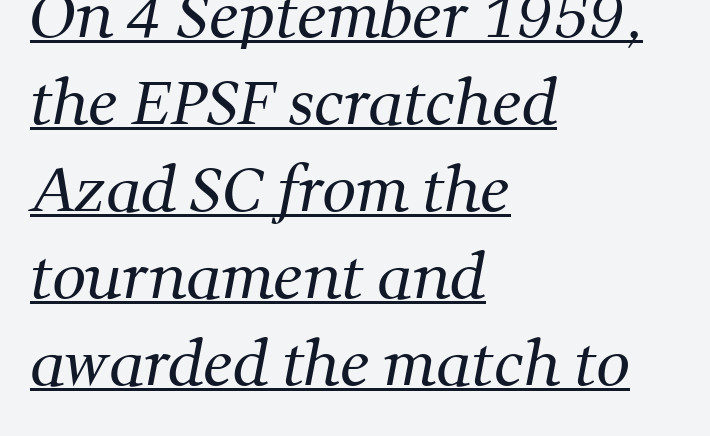
The image shows 60 px regular-weight serif type; set left-aligned, normal line spacing (1.45x), normal letter spacing, underlined; medium stroke contrast and a medium x-height.
